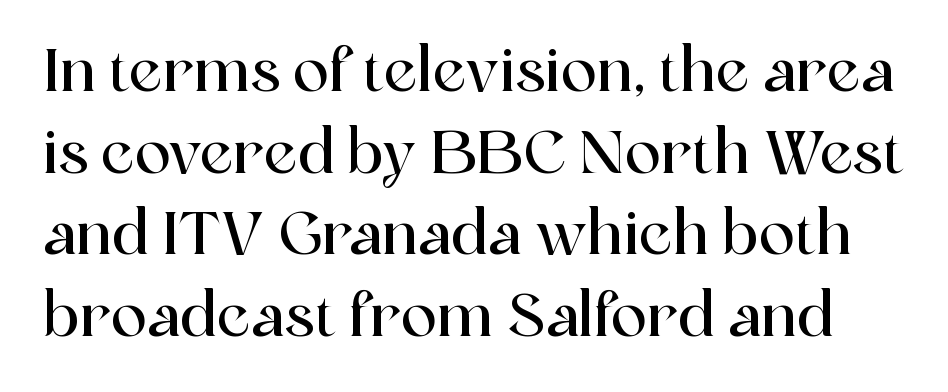
The space directly below the letters is spotless. This is serif lettering, the kind often seen in printed books. The lines sit at an ordinary, default distance from one another. A typesetter would mark this as roman, not italic. Nobody touched the tracking dial on this one.
